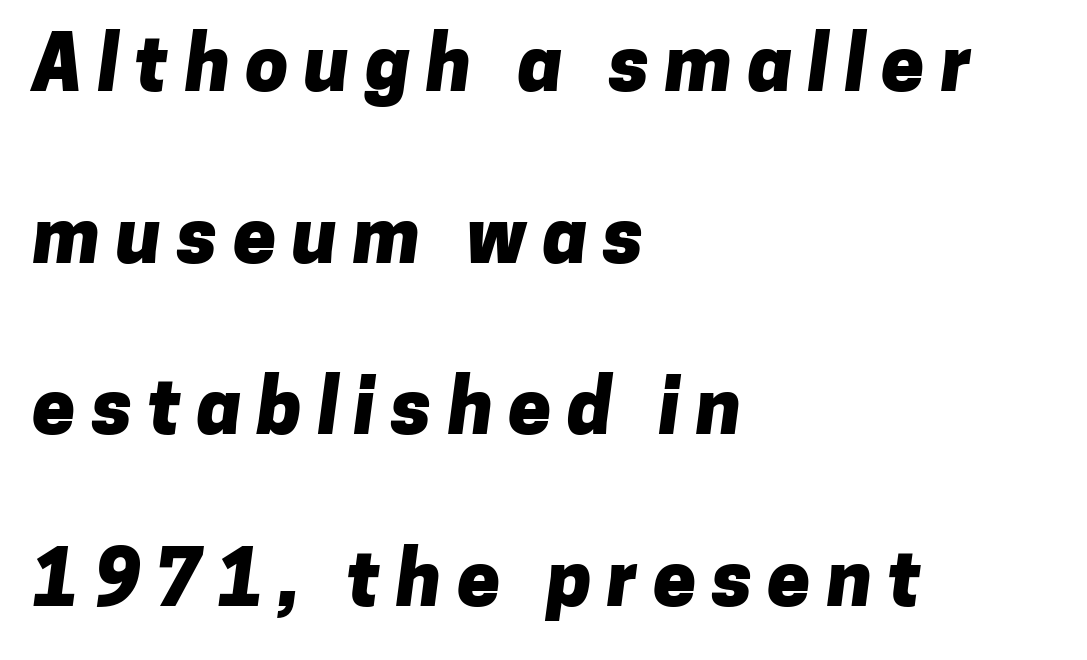
A clean baseline with only descenders dipping below it. The rendering inserts visible extra space after every character. In CSS terms this would be text-align: left. Grotesque or geometric, the face here clearly has no serifs. Interline gaps are noticeably wide in this sample. Varying glyph widths throughout — classic text-font behaviour.
